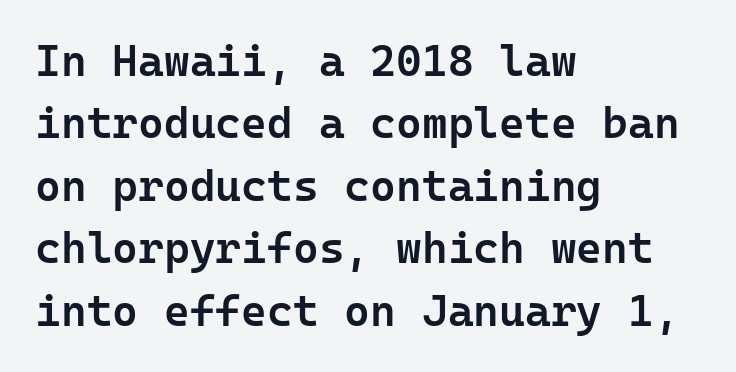
Compared with typical paragraphs, the rows here are spaced about the same. Check where the strokes stop: nothing finishes them off — pure sans. Words appear dense and cohesive because spacing is normal. How heavy is the stroke? Medium-heavy — a semibold, shy of bold. Every character sits straight up, as roman type does. The passage is arranged the way most books set body copy — flush left.
